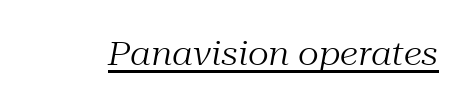
{"serif": "yes", "italic": "yes", "lean": "right", "slant_degrees": 10, "bold": "no", "weight": "regular", "width": "normal", "stroke_contrast": "medium", "x_height": "medium", "monospaced": "no", "underline": "yes", "letter_spacing": "normal", "letter_spacing_em": 0.0, "glyph_px": 33}
